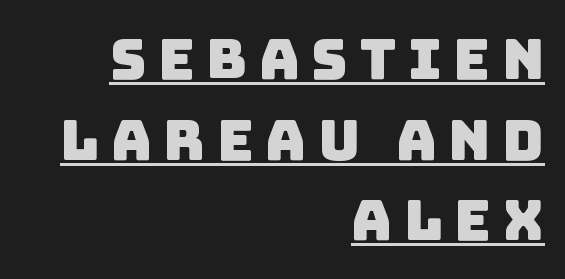
Each new line begins a customary step beneath the previous one. Is the letter spacing exaggerated? Yes — the characters are pushed far apart. To sum up the face: it is a sans, with no serifs. The paragraph has a hard right edge and a soft left edge. These lines are rendered in a variable-pitch font.
